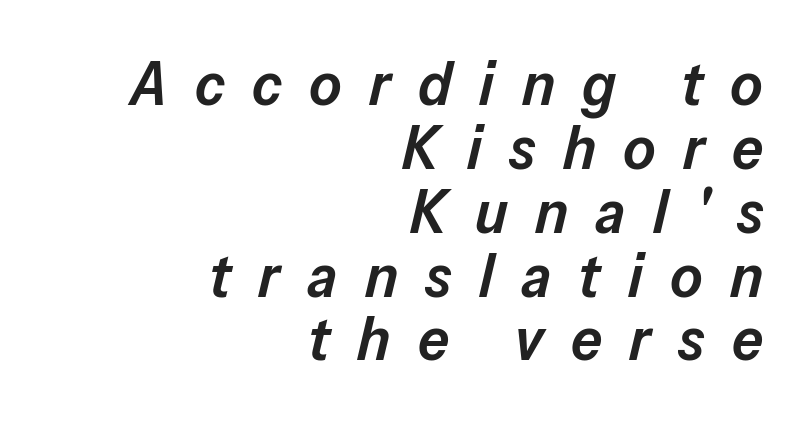
The image shows 62 px semibold type, italic (leaning right); set right-aligned, tight line spacing (1.03x), unusually wide letter spacing (+0.44 em), not underlined; low stroke contrast and a medium x-height.
